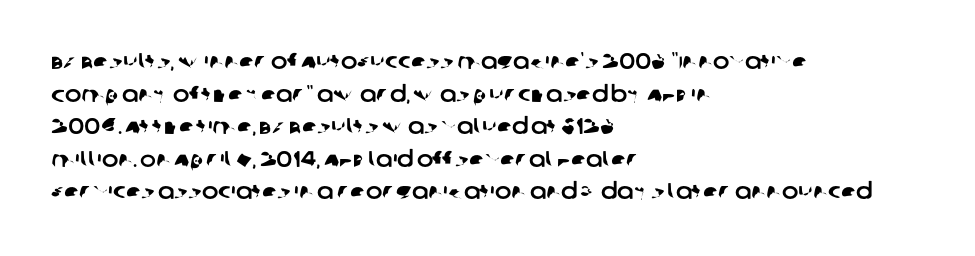
The image shows 22 px text type; set left-aligned, normal line spacing (1.48x), normal letter spacing, not underlined.
